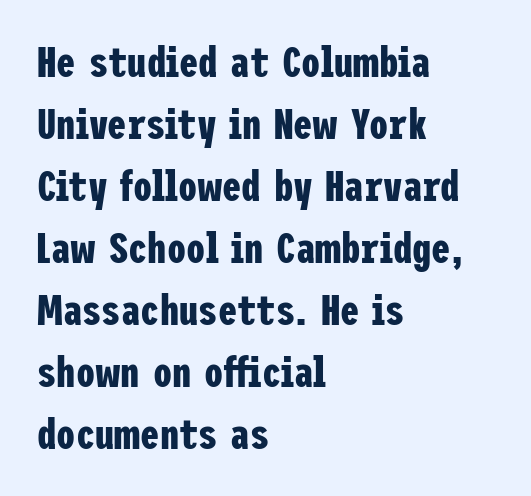
The image shows 43 px bold, condensed sans-serif type, upright; set left-aligned, normal line spacing (1.44x), normal letter spacing, not underlined; low stroke contrast and a medium x-height.
